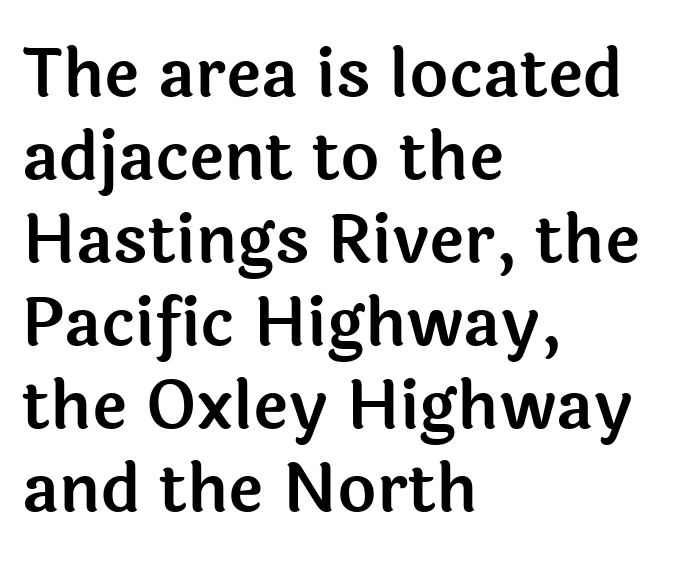
The image shows 67 px sans-serif type, upright; set left-aligned, line spacing 1.24x, normal letter spacing, not underlined; a medium x-height.
